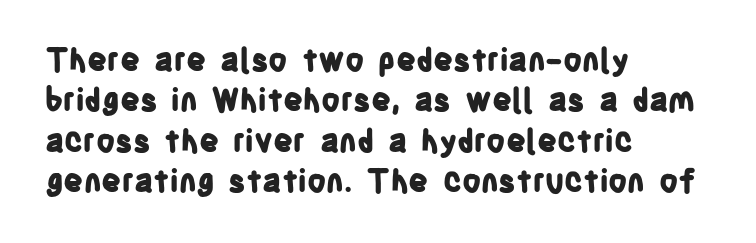
The image shows 31 px bold, condensed sans-serif type, upright; set left-aligned, normal line spacing (1.3x), normal letter spacing, not underlined; low stroke contrast and a large x-height.
